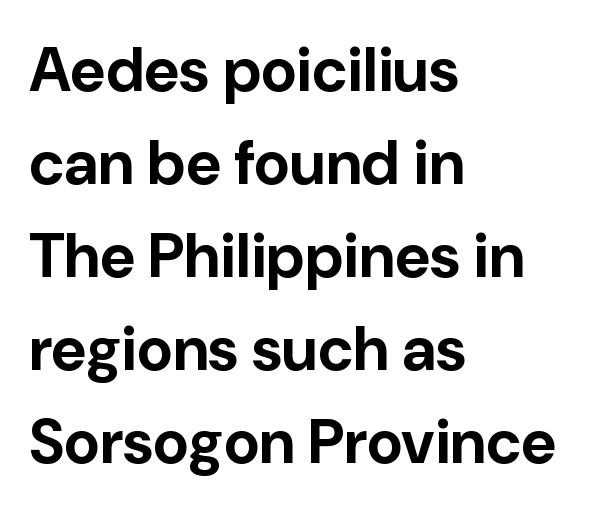
The image shows 62 px bold sans-serif type, upright; set left-aligned, normal line spacing (1.5x), normal letter spacing, not underlined; low stroke contrast and a medium x-height.
